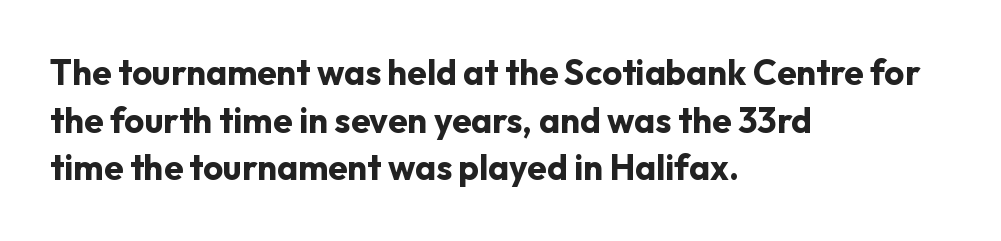
The image shows 35 px bold sans-serif type, upright; set left-aligned, normal line spacing (1.36x), normal letter spacing, not underlined; low stroke contrast and a medium x-height.
